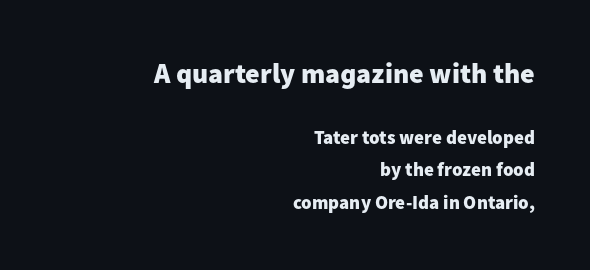
The image shows 28 px heavy sans-serif type, upright; set right-aligned, normal line spacing (1.7x), normal letter spacing, not underlined; the first (top) block is 1.47x larger; low stroke contrast and a medium x-height.
